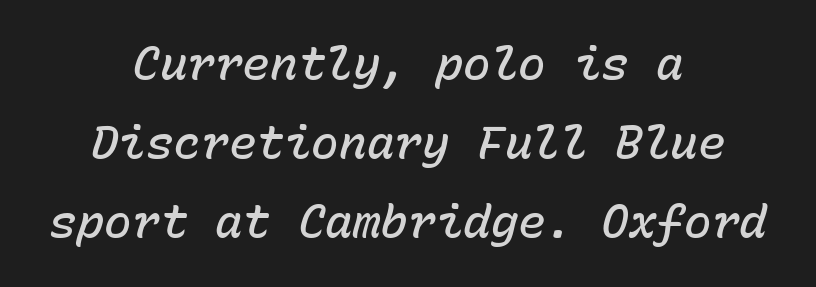
Q: Is the text bold? A: Semi-bold.
Q: Is the text italic (slanted)? A: Yes, it leans right by about 15 degrees.
Q: Is the text underlined? A: No.
Q: How is the paragraph aligned? A: Centered.
Q: Is the spacing between letters normal or unusually wide? A: Normal.
Q: Width (condensed, normal, or wide)? A: Normal.
Q: Stroke contrast? A: Low.
Q: x-height? A: Medium.
Q: Monospaced? A: Yes.
